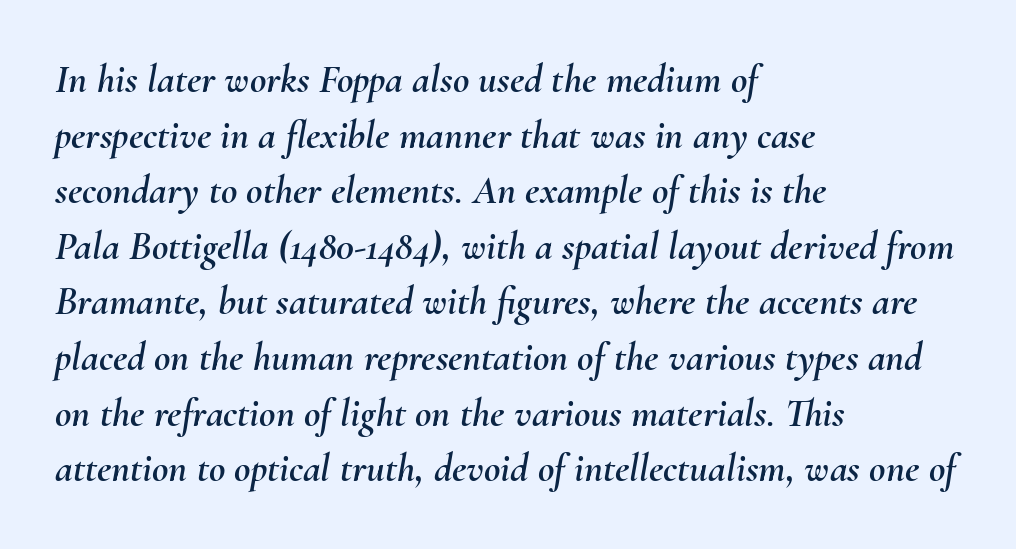
{"italic": "yes", "lean": "right", "slant_degrees": 10, "width": "normal", "stroke_contrast": "medium", "x_height": "small", "monospaced": "no", "underline": "no", "align": "left", "line_spacing": "normal", "line_spacing_ratio": 1.39, "letter_spacing": "normal", "letter_spacing_em": 0.0, "glyph_px": 40}
